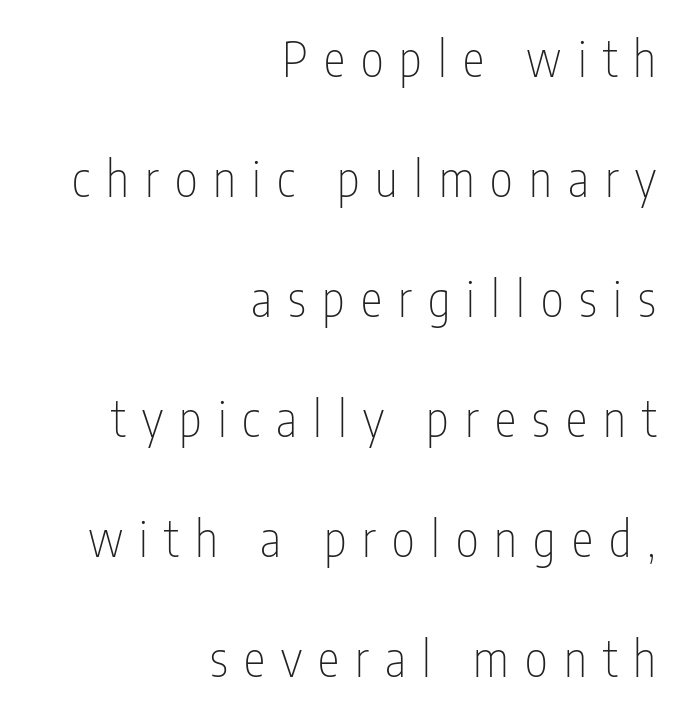
Q: Is the text bold? A: No.
Q: Is the text italic (slanted)? A: No, it is upright.
Q: Is the typeface a serif or a sans-serif typeface? A: Sans-serif.
Q: Is the text underlined? A: No.
Q: How is the paragraph aligned? A: Right-aligned.
Q: Is the spacing between letters normal or unusually wide? A: Unusually wide.
Q: Is the spacing between lines tight, normal or loose? A: Loose.
Q: Width (condensed, normal, or wide)? A: Condensed.
Q: Stroke contrast? A: Low.
Q: x-height? A: Medium.
Q: Monospaced? A: No.
